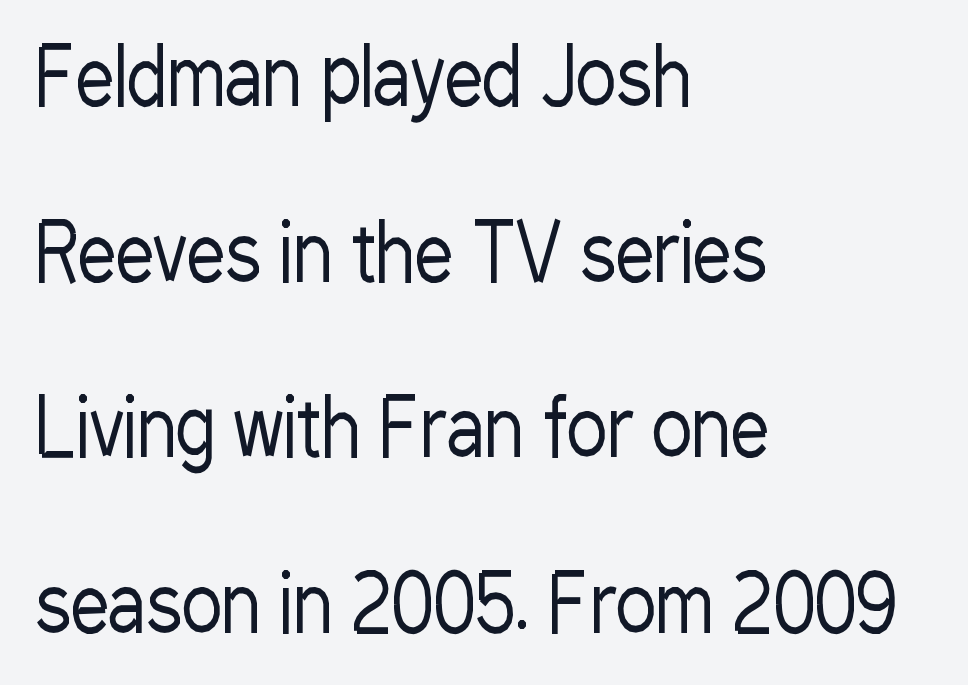
Q: Is the text bold? A: No.
Q: Is the text italic (slanted)? A: No, it is upright.
Q: Is the typeface a serif or a sans-serif typeface? A: Sans-serif.
Q: Is the text underlined? A: No.
Q: How is the paragraph aligned? A: Left-aligned.
Q: Is the spacing between letters normal or unusually wide? A: Normal.
Q: Is the spacing between lines tight, normal or loose? A: Loose.
Q: Width (condensed, normal, or wide)? A: Condensed.
Q: Stroke contrast? A: Low.
Q: x-height? A: Medium.
Q: Monospaced? A: No.
